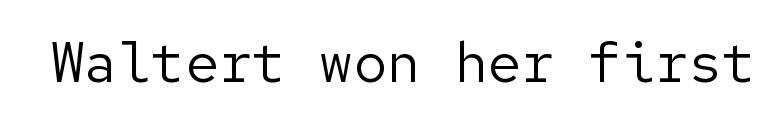
The image shows 56 px regular-weight sans-serif type, upright; set normal letter spacing, not underlined; low stroke contrast and a medium x-height.
